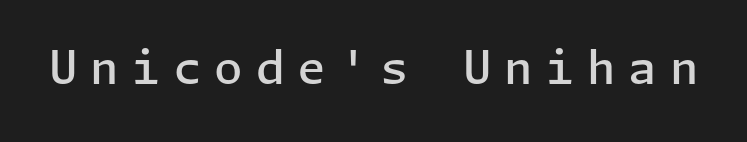
The image shows 46 px semibold sans-serif type, upright; set unusually wide letter spacing (+0.28 em), not underlined; low stroke contrast and a medium x-height.
